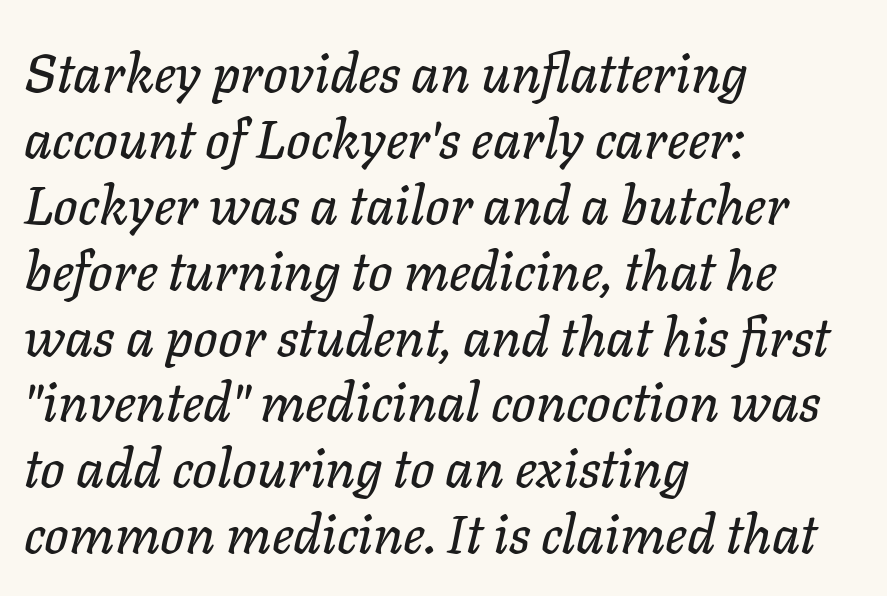
The image shows 54 px text type, italic (leaning right); set left-aligned, line spacing 1.22x, normal letter spacing, not underlined; low stroke contrast and a medium x-height.
